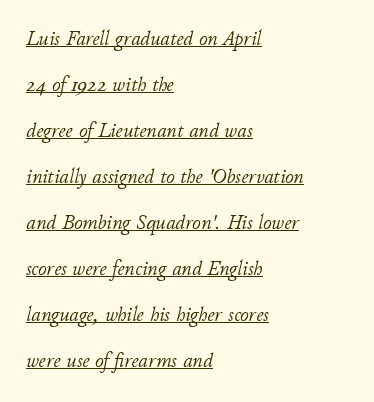
{"italic": "yes", "lean": "right", "slant_degrees": 11, "bold": "no", "underline": "yes", "align": "left", "line_spacing": "loose", "line_spacing_ratio": 2.19, "letter_spacing": "normal", "letter_spacing_em": 0.0, "glyph_px": 21}
